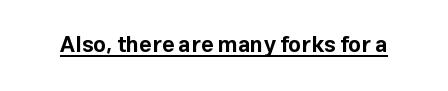
{"italic": "no", "bold": "yes", "underline": "yes", "letter_spacing": "normal", "letter_spacing_em": 0.0, "glyph_px": 22}
